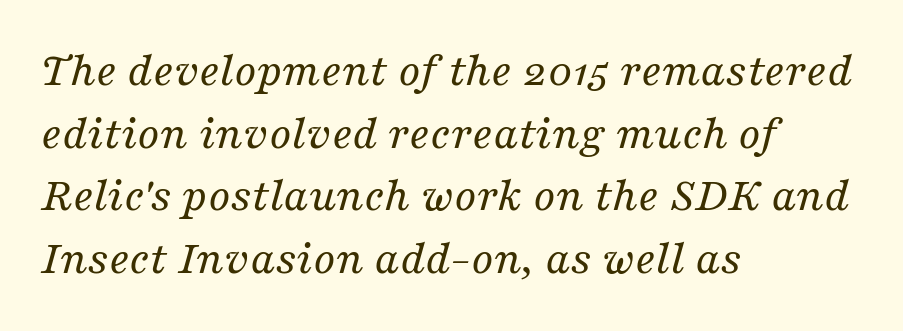
Q: Is the text bold? A: No.
Q: Is the text italic (slanted)? A: Yes, it leans right by about 16 degrees.
Q: Is the typeface a serif or a sans-serif typeface? A: Serif.
Q: Is the text underlined? A: No.
Q: How is the paragraph aligned? A: Left-aligned.
Q: Is the spacing between letters normal or unusually wide? A: Normal.
Q: Is the spacing between lines tight, normal or loose? A: Normal.
Q: Width (condensed, normal, or wide)? A: Normal.
Q: Stroke contrast? A: Medium.
Q: x-height? A: Medium.
Q: Monospaced? A: No.
